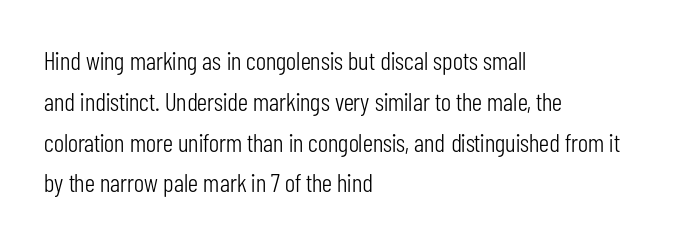
Q: Is the text bold? A: No.
Q: Is the text italic (slanted)? A: No, it is upright.
Q: Is the text underlined? A: No.
Q: How is the paragraph aligned? A: Left-aligned.
Q: Is the spacing between letters normal or unusually wide? A: Normal.
Q: Is the spacing between lines tight, normal or loose? A: Normal.
